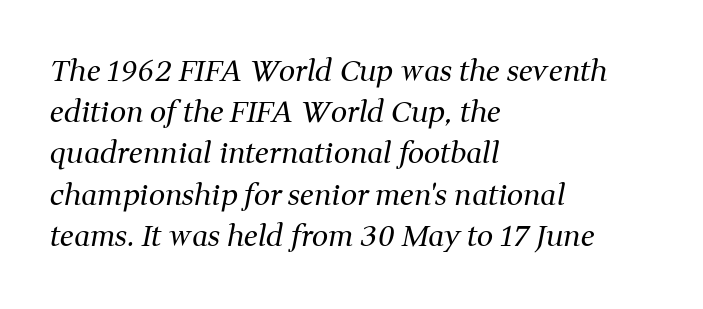
The image shows 29 px regular-weight serif type, italic (leaning right); set left-aligned, normal line spacing (1.42x), normal letter spacing, not underlined; medium stroke contrast and a medium x-height.
